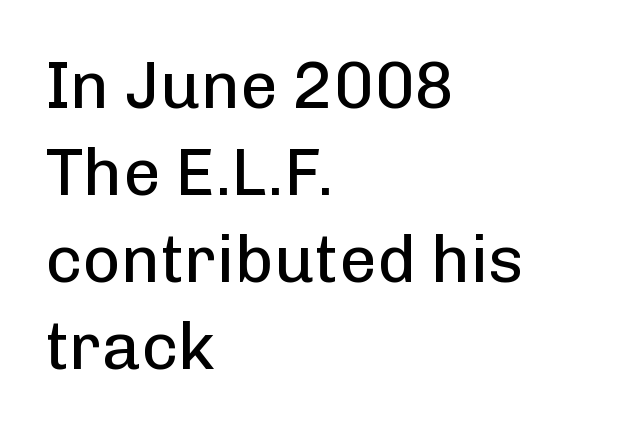
Q: Is the text bold? A: No.
Q: Is the text italic (slanted)? A: No, it is upright.
Q: Is the typeface a serif or a sans-serif typeface? A: Sans-serif.
Q: Is the text underlined? A: No.
Q: How is the paragraph aligned? A: Left-aligned.
Q: Is the spacing between letters normal or unusually wide? A: Normal.
Q: Is the spacing between lines tight, normal or loose? A: Normal.
Q: Width (condensed, normal, or wide)? A: Normal.
Q: Stroke contrast? A: Low.
Q: x-height? A: Medium.
Q: Monospaced? A: No.
